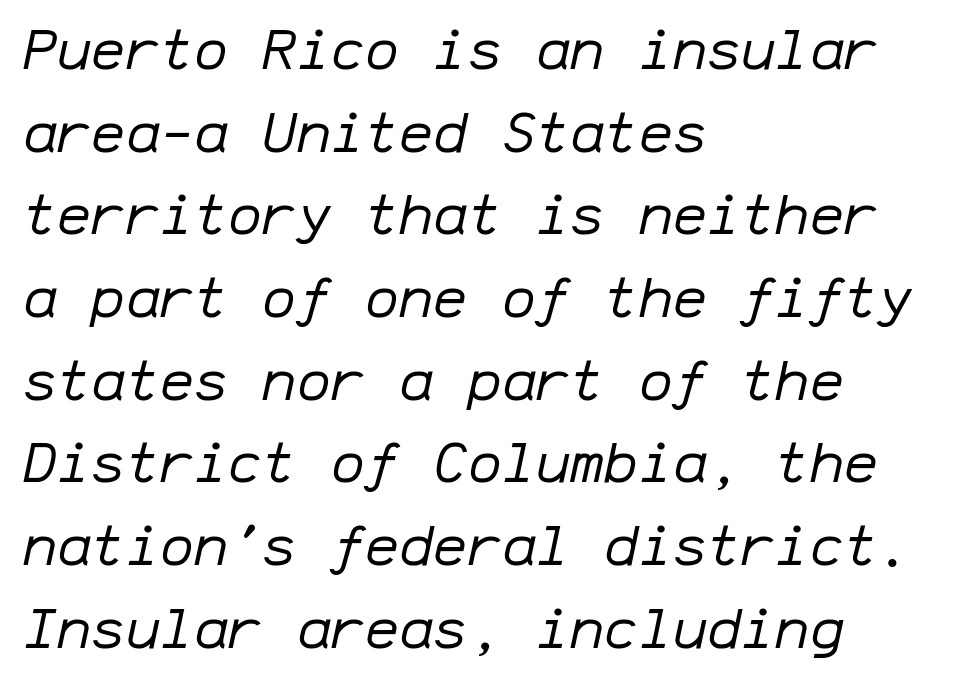
The image shows 57 px regular-weight type, italic (leaning right), monospaced; set left-aligned, normal line spacing (1.45x), normal letter spacing, not underlined; low stroke contrast and a medium x-height.
